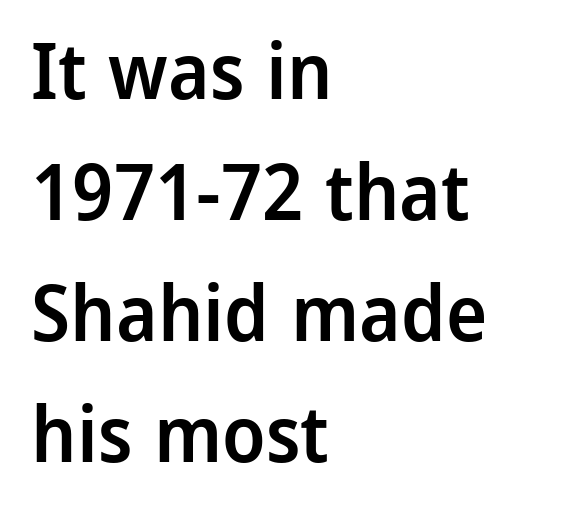
The image shows 78 px semibold sans-serif type, upright; set left-aligned, normal line spacing (1.55x), normal letter spacing, not underlined; low stroke contrast and a medium x-height.
